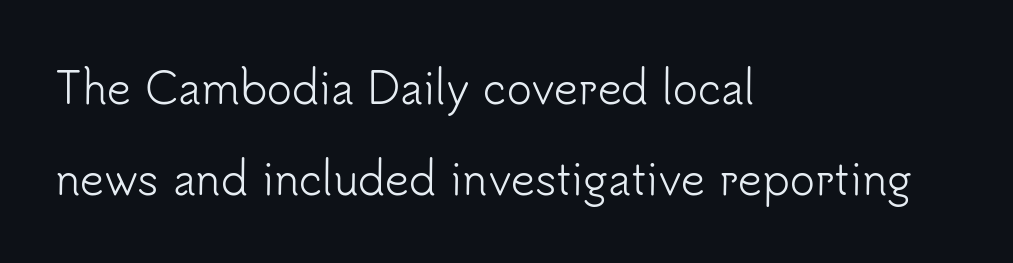
{"serif": "no", "italic": "no", "bold": "no", "weight": "light", "width": "normal", "stroke_contrast": "low", "x_height": "small", "monospaced": "no", "underline": "no", "align": "left", "line_spacing": "loose", "line_spacing_ratio": 2.16, "letter_spacing": "normal", "letter_spacing_em": 0.0, "glyph_px": 42}
